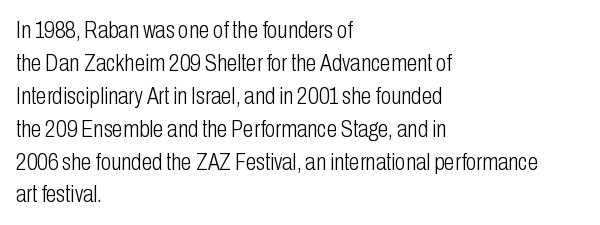
Q: Is the text bold? A: No.
Q: Is the text italic (slanted)? A: No, it is upright.
Q: Is the text underlined? A: No.
Q: How is the paragraph aligned? A: Left-aligned.
Q: Is the spacing between letters normal or unusually wide? A: Normal.
Q: Is the spacing between lines tight, normal or loose? A: Normal.
